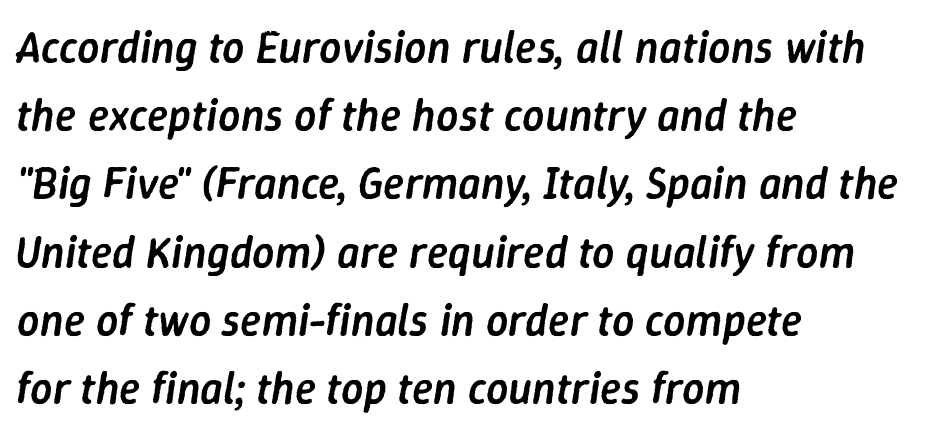
{"italic": "yes", "lean": "right", "slant_degrees": 9, "bold": "semi", "weight": "semibold", "width": "normal", "stroke_contrast": "low", "x_height": "medium", "monospaced": "no", "underline": "no", "align": "left", "line_spacing": "normal", "line_spacing_ratio": 1.55, "letter_spacing": "normal", "letter_spacing_em": 0.0, "glyph_px": 44}
